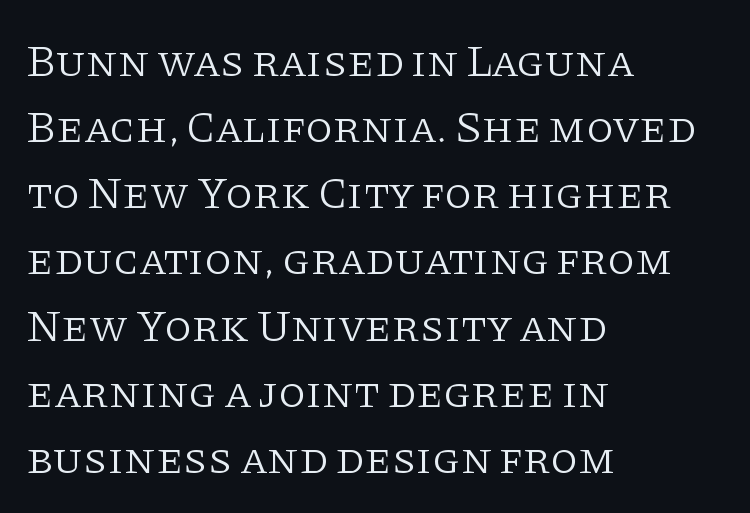
Q: Is the text bold? A: No.
Q: Is the text italic (slanted)? A: No, it is upright.
Q: Is the typeface a serif or a sans-serif typeface? A: Serif.
Q: Is the text underlined? A: No.
Q: How is the paragraph aligned? A: Left-aligned.
Q: Is the spacing between letters normal or unusually wide? A: Normal.
Q: Is the spacing between lines tight, normal or loose? A: Normal.
Q: Width (condensed, normal, or wide)? A: Normal.
Q: Stroke contrast? A: Low.
Q: x-height? A: Large.
Q: Monospaced? A: No.
